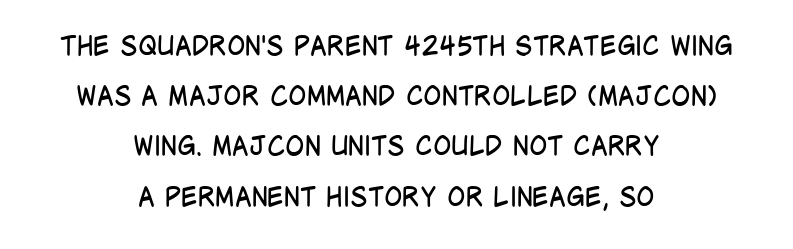
Standard letterfit; no display-style spreading of the glyphs. Compared with a typical body face, this is equally light or lighter still. One-word summary of the alignment: center. The baseline area is clear. Every character sits straight up, as roman type does.
